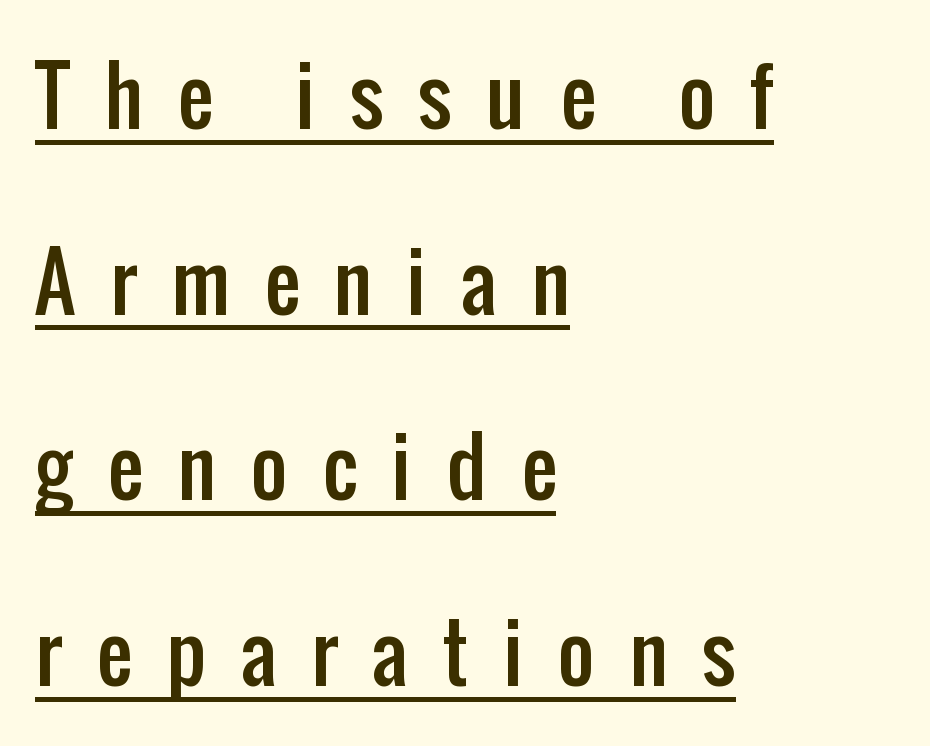
Display-style spreading of the glyphs; the letterfit is very open. To sum up the face: it is a sans, with no serifs. These lines are rendered in a variable-pitch font. Check the space under the baseline: a stroke is drawn there.
